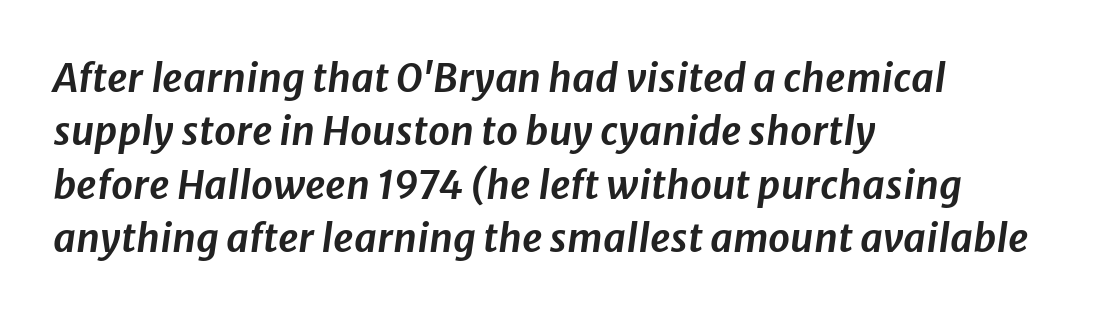
Q: Is the text italic (slanted)? A: Yes, it leans right by about 8 degrees.
Q: Is the text underlined? A: No.
Q: How is the paragraph aligned? A: Left-aligned.
Q: Is the spacing between letters normal or unusually wide? A: Normal.
Q: Is the spacing between lines tight, normal or loose? A: Normal.
Q: Width (condensed, normal, or wide)? A: Normal.
Q: Stroke contrast? A: Low.
Q: x-height? A: Medium.
Q: Monospaced? A: No.
